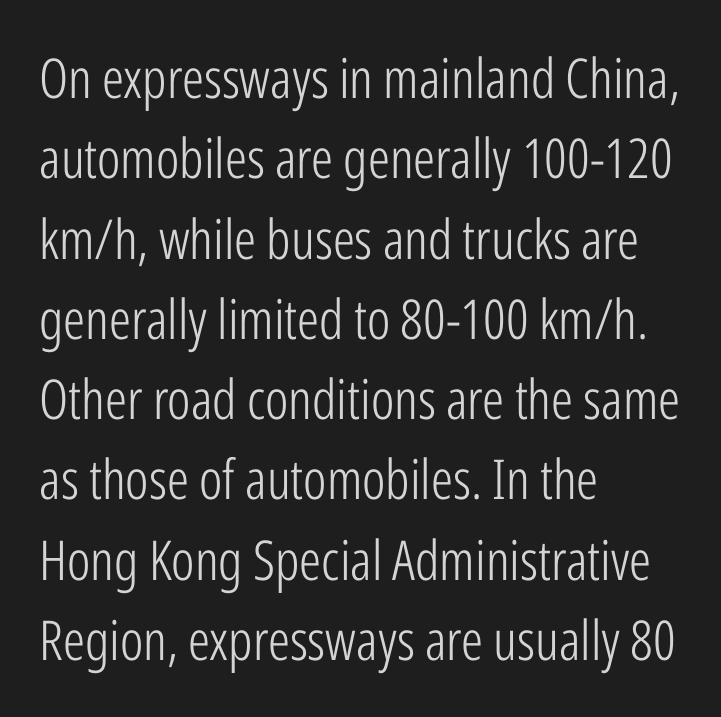
Q: Is the text bold? A: No.
Q: Is the text italic (slanted)? A: No, it is upright.
Q: Is the typeface a serif or a sans-serif typeface? A: Sans-serif.
Q: Is the text underlined? A: No.
Q: How is the paragraph aligned? A: Left-aligned.
Q: Is the spacing between letters normal or unusually wide? A: Normal.
Q: Is the spacing between lines tight, normal or loose? A: Normal.
Q: Width (condensed, normal, or wide)? A: Condensed.
Q: Stroke contrast? A: Low.
Q: x-height? A: Medium.
Q: Monospaced? A: No.
